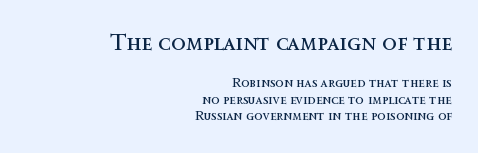
Q: Is the text bold? A: No.
Q: Is the text italic (slanted)? A: No, it is upright.
Q: Is the text underlined? A: No.
Q: How is the paragraph aligned? A: Right-aligned.
Q: Is the spacing between letters normal or unusually wide? A: Normal.
Q: Which block of text is set in a larger size, the first (top) or the second (bottom)? A: The first (top) one.
